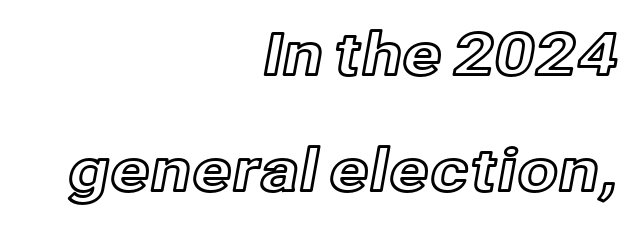
{"width": "normal", "x_height": "medium", "monospaced": "no", "underline": "no", "align": "right", "line_spacing": "loose", "line_spacing_ratio": 1.96, "letter_spacing": "normal", "letter_spacing_em": 0.0, "glyph_px": 59}
